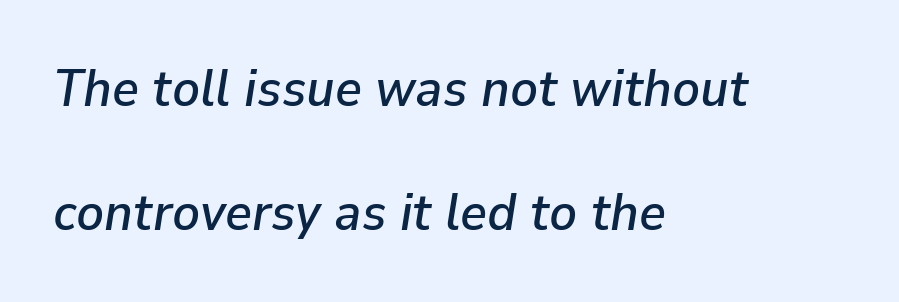
The image shows 52 px text type, italic (leaning right); set left-aligned, loose line spacing (2.38x), normal letter spacing, not underlined; low stroke contrast and a medium x-height.
